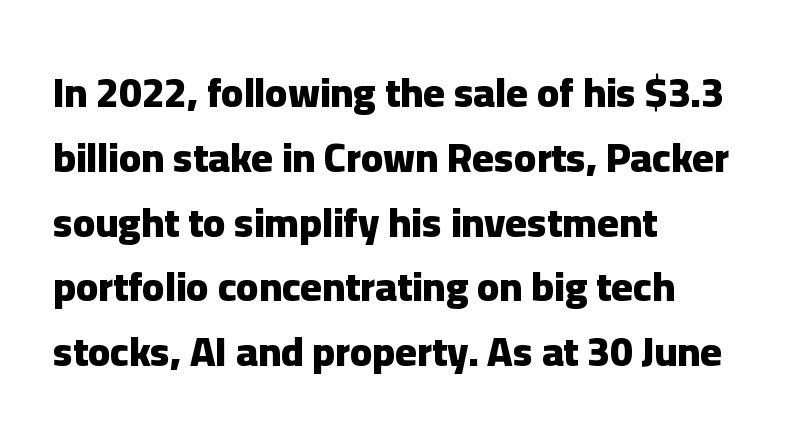
Honestly, there is no underline to notice here at all. Heft: maximum for text — a bold. Glyph-to-glyph distance matches everyday printed text. The letters stand straight up with perfectly vertical stems. This is sans-serif lettering, the kind often seen on screens and signage.
